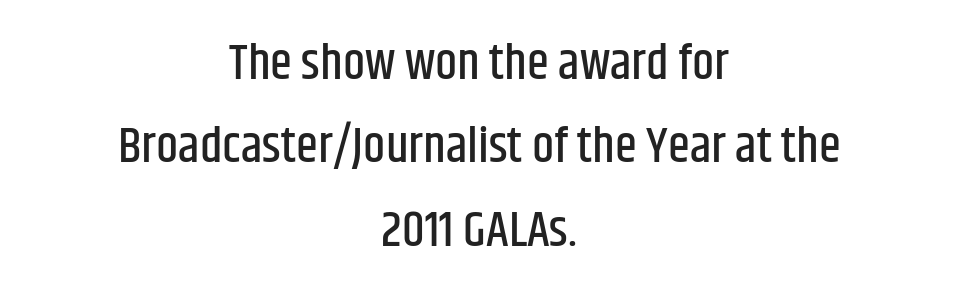
Q: Is the text italic (slanted)? A: No, it is upright.
Q: Is the typeface a serif or a sans-serif typeface? A: Sans-serif.
Q: Is the text underlined? A: No.
Q: How is the paragraph aligned? A: Centered.
Q: Is the spacing between letters normal or unusually wide? A: Normal.
Q: Is the spacing between lines tight, normal or loose? A: Normal.
Q: Width (condensed, normal, or wide)? A: Condensed.
Q: Stroke contrast? A: Low.
Q: x-height? A: Large.
Q: Monospaced? A: No.
